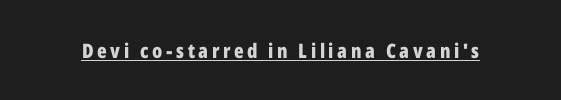
The image shows 20 px bold type, upright; set underlined.
